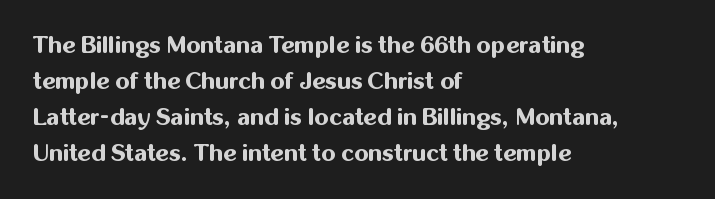
The image shows 23 px bold type, upright; set left-aligned, normal line spacing (1.56x), normal letter spacing, not underlined.
